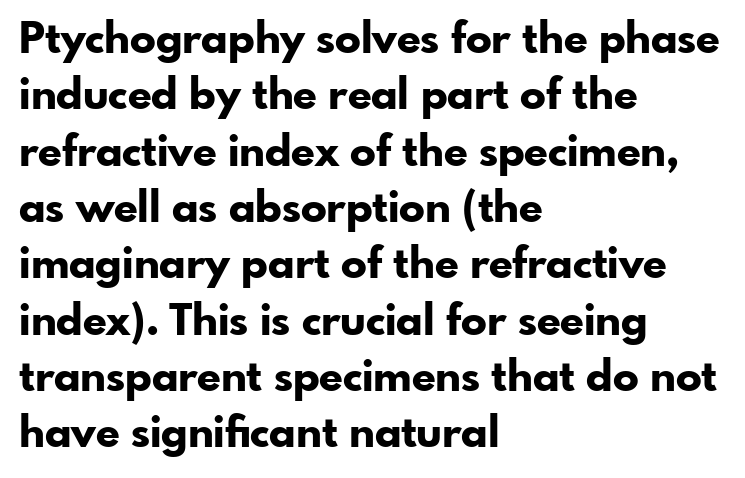
The glyphs have the mass of a bold cut. The passage shown is typed in a proportional face where columns would drift. If you drew a ruler down the left edge, every line would touch it. Interline gaps are of average width in this sample. A sans-serif font was chosen for this passage.
